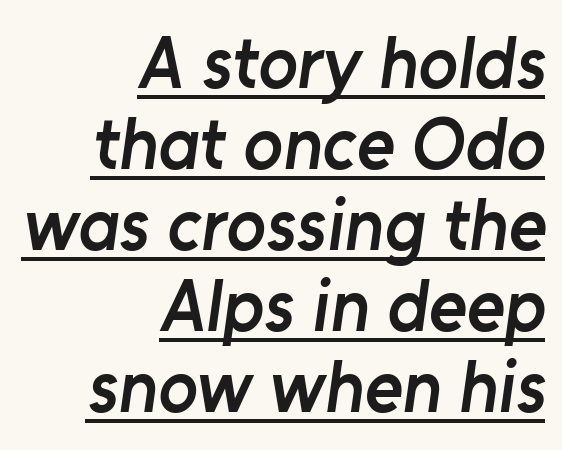
Q: Is the text bold? A: Semi-bold.
Q: Is the typeface a serif or a sans-serif typeface? A: Sans-serif.
Q: Is the text underlined? A: Yes.
Q: How is the paragraph aligned? A: Right-aligned.
Q: Is the spacing between letters normal or unusually wide? A: Normal.
Q: Is the spacing between lines tight, normal or loose? A: Tight.
Q: Width (condensed, normal, or wide)? A: Normal.
Q: Stroke contrast? A: Low.
Q: x-height? A: Medium.
Q: Monospaced? A: No.
